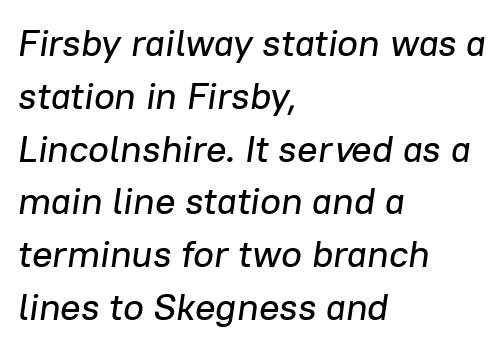
{"italic": "yes", "lean": "right", "slant_degrees": 8, "width": "normal", "stroke_contrast": "low", "x_height": "medium", "monospaced": "no", "underline": "no", "align": "left", "line_spacing": "normal", "line_spacing_ratio": 1.39, "letter_spacing": "normal", "letter_spacing_em": 0.0, "glyph_px": 38}
